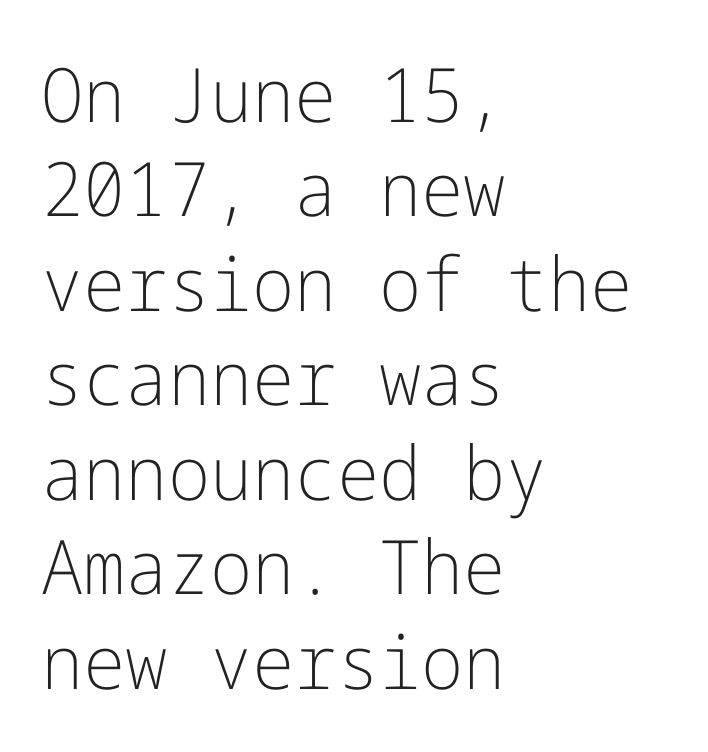
{"serif": "no", "italic": "no", "bold": "no", "weight": "light", "width": "normal", "stroke_contrast": "low", "x_height": "medium", "underline": "no", "align": "left", "line_spacing": "normal", "line_spacing_ratio": 1.26, "letter_spacing": "normal", "letter_spacing_em": 0.0, "glyph_px": 75}
